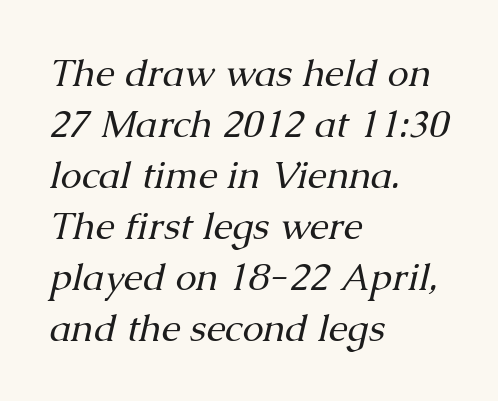
{"serif": "yes", "italic": "yes", "lean": "right", "slant_degrees": 13, "bold": "no", "weight": "regular", "width": "normal", "stroke_contrast": "medium", "x_height": "medium", "monospaced": "no", "underline": "no", "align": "left", "line_spacing": "normal", "line_spacing_ratio": 1.34, "letter_spacing": "normal", "letter_spacing_em": 0.0, "glyph_px": 38}
